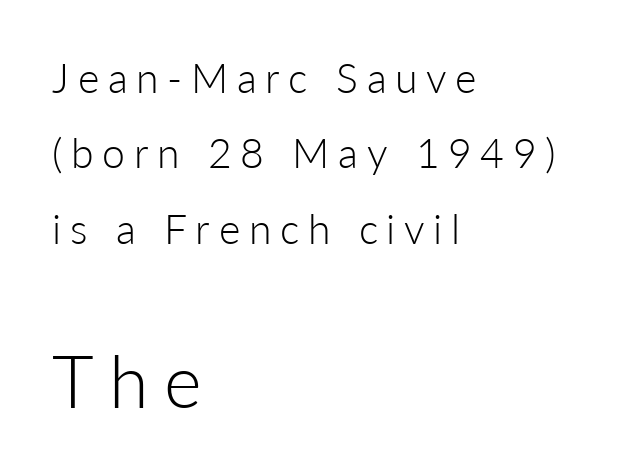
Q: Is the text bold? A: No.
Q: Is the text italic (slanted)? A: No, it is upright.
Q: Is the typeface a serif or a sans-serif typeface? A: Sans-serif.
Q: Is the text underlined? A: No.
Q: How is the paragraph aligned? A: Left-aligned.
Q: Is the spacing between letters normal or unusually wide? A: Unusually wide.
Q: Which block of text is set in a larger size, the first (top) or the second (bottom)? A: The second (bottom) one.
Q: Width (condensed, normal, or wide)? A: Normal.
Q: Stroke contrast? A: Low.
Q: x-height? A: Medium.
Q: Monospaced? A: No.
